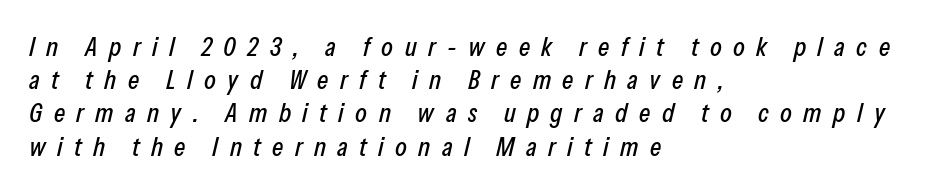
{"italic": "yes", "lean": "right", "slant_degrees": 13, "underline": "no", "align": "left", "line_spacing_ratio": 1.23, "letter_spacing": "wide", "letter_spacing_em": 0.42, "glyph_px": 27}
